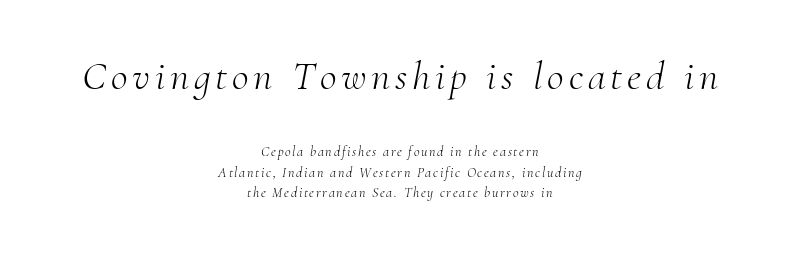
{"serif": "yes", "italic": "yes", "lean": "right", "slant_degrees": 10, "bold": "no", "weight": "light", "width": "normal", "stroke_contrast": "medium", "x_height": "small", "monospaced": "no", "underline": "no", "align": "center", "line_spacing": "normal", "line_spacing_ratio": 1.45, "larger_block": "first", "size_ratio": 2.93, "glyph_px": 41}
